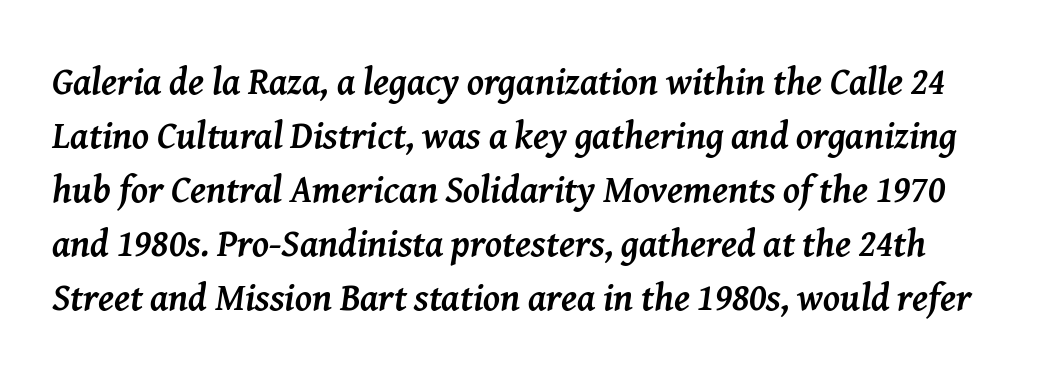
{"serif": "yes", "italic": "yes", "lean": "right", "slant_degrees": 8, "bold": "yes", "weight": "semibold", "width": "normal", "stroke_contrast": "medium", "x_height": "medium", "monospaced": "no", "underline": "no", "line_spacing": "normal", "line_spacing_ratio": 1.42, "letter_spacing": "normal", "letter_spacing_em": 0.0, "glyph_px": 38}
